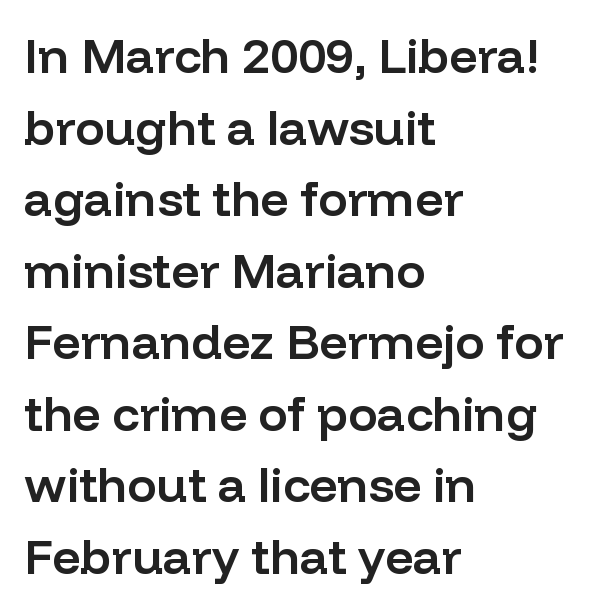
Q: Is the text bold? A: Semi-bold.
Q: Is the text italic (slanted)? A: No, it is upright.
Q: Is the typeface a serif or a sans-serif typeface? A: Sans-serif.
Q: Is the text underlined? A: No.
Q: How is the paragraph aligned? A: Left-aligned.
Q: Is the spacing between letters normal or unusually wide? A: Normal.
Q: Is the spacing between lines tight, normal or loose? A: Normal.
Q: Width (condensed, normal, or wide)? A: Normal.
Q: Stroke contrast? A: Low.
Q: x-height? A: Medium.
Q: Monospaced? A: No.
